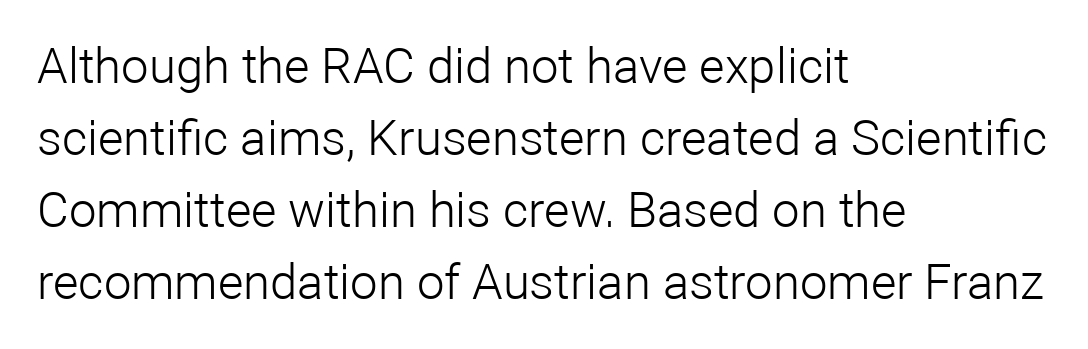
Stems here are at most as thick as an everyday book face. The face used here is proportionally spaced, like ordinary book or web type. Characters follow at the spacing the type designer built in. Alignment: flush left. Descender tails drop into unmarked territory. Unlike a traditional serif, this face leaves its strokes unadorned.
